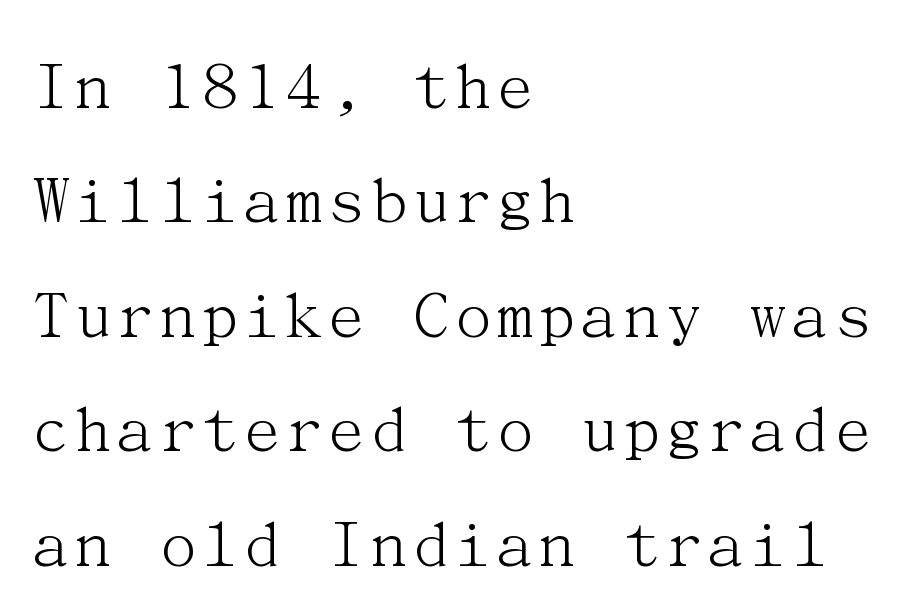
{"serif": "yes", "italic": "no", "bold": "no", "weight": "light", "width": "normal", "stroke_contrast": "medium", "x_height": "medium", "underline": "no", "align": "left", "line_spacing": "normal", "line_spacing_ratio": 1.59, "letter_spacing": "normal", "letter_spacing_em": 0.0, "glyph_px": 72}
